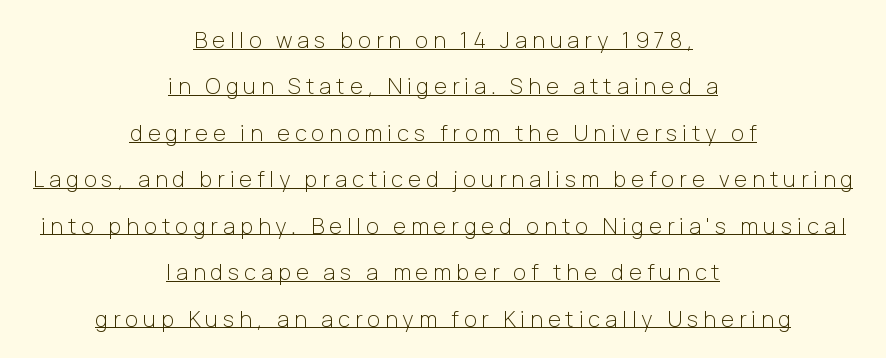
The image shows 22 px text type, upright; set centered, loose line spacing (2.11x), unusually wide letter spacing (+0.23 em), underlined.
